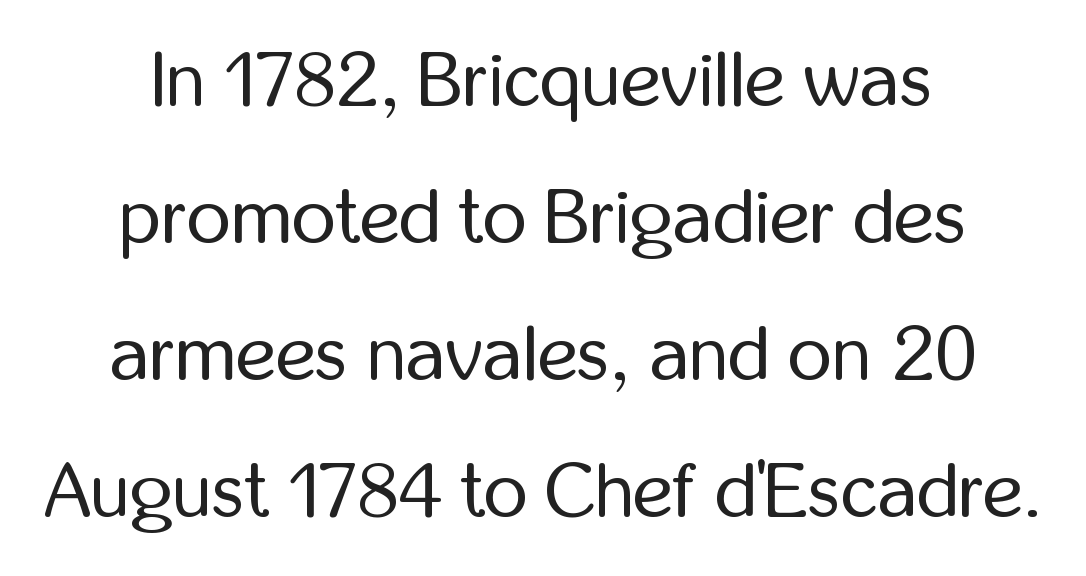
Q: Is the text bold? A: No.
Q: Is the text italic (slanted)? A: No, it is upright.
Q: Is the typeface a serif or a sans-serif typeface? A: Sans-serif.
Q: Is the text underlined? A: No.
Q: How is the paragraph aligned? A: Centered.
Q: Is the spacing between letters normal or unusually wide? A: Normal.
Q: Width (condensed, normal, or wide)? A: Condensed.
Q: Stroke contrast? A: Low.
Q: x-height? A: Medium.
Q: Monospaced? A: No.
